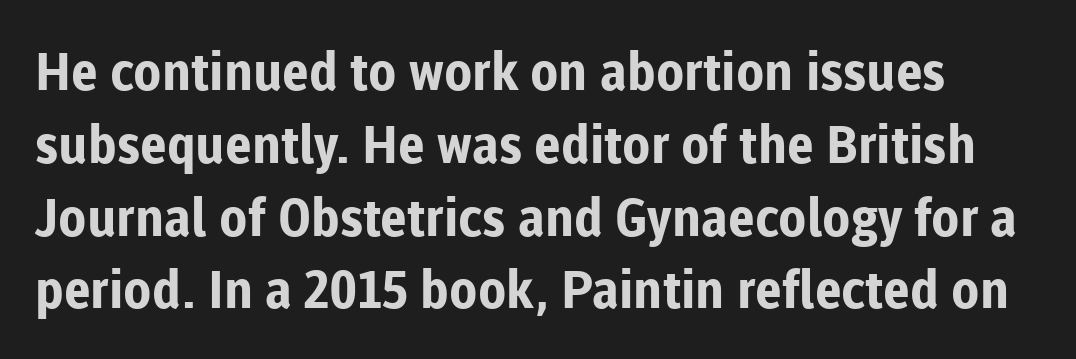
The image shows 52 px bold sans-serif type, upright; set normal line spacing (1.4x), normal letter spacing, not underlined; low stroke contrast and a medium x-height.
